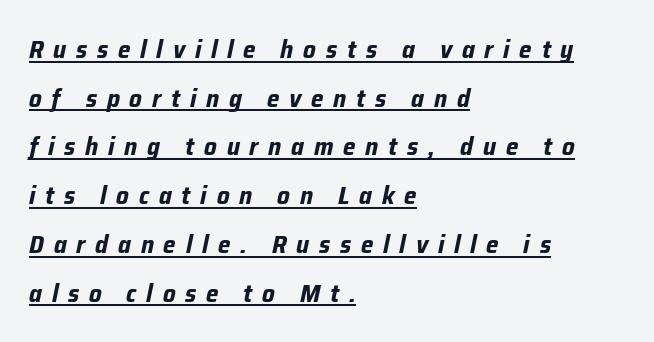
Notice how a bar underscores the lettering throughout. The glyphs look as if they've been sheared to an angle. The ragged edge is on the right, which tells us the setting is flush left. A great deal of white space separates one row of letters from the next.
